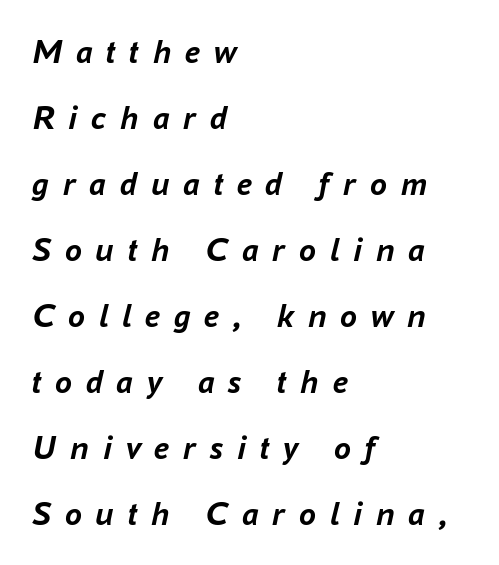
{"italic": "yes", "lean": "right", "slant_degrees": 16, "bold": "yes", "weight": "semibold", "width": "normal", "stroke_contrast": "low", "x_height": "medium", "monospaced": "no", "underline": "no", "align": "left", "line_spacing": "loose", "line_spacing_ratio": 1.94, "letter_spacing": "wide", "letter_spacing_em": 0.4, "glyph_px": 34}
